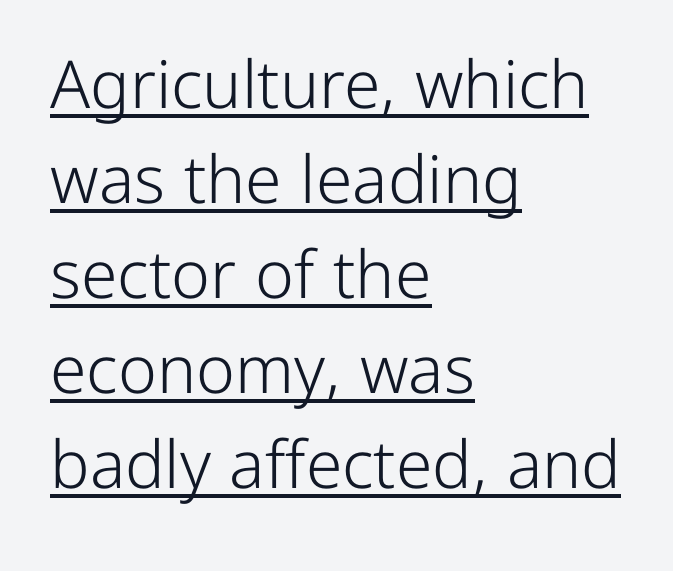
This rendering employs a face without finishing strokes, i.e., a sans-serif. You could not count columns in this text — the font is proportionally spaced. In CSS terms this would be text-align: left. This reads as an unemphasized weight, regular at the heaviest. Each word holds together tightly as a unit, with standard inter-letter gaps. Posture: vertical.
